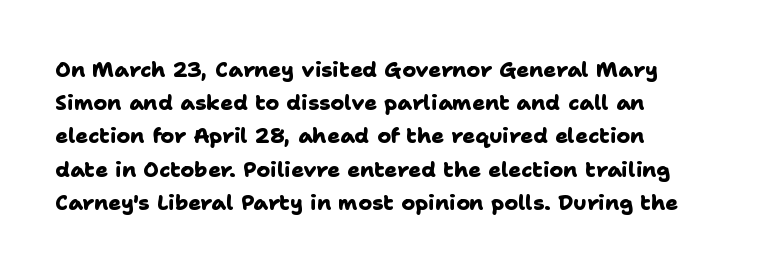
Q: Is the text bold? A: Yes.
Q: Is the text underlined? A: No.
Q: How is the paragraph aligned? A: Left-aligned.
Q: Is the spacing between letters normal or unusually wide? A: Normal.
Q: Is the spacing between lines tight, normal or loose? A: Normal.
